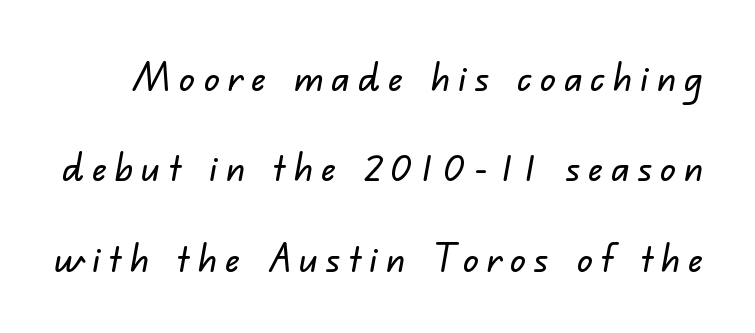
The image shows 39 px sans-serif type; set loose line spacing (2.32x), unusually wide letter spacing (+0.21 em), not underlined; low stroke contrast and a small x-height.
